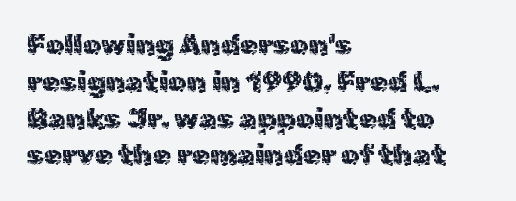
Q: Is the text italic (slanted)? A: No, it is upright.
Q: Is the typeface a serif or a sans-serif typeface? A: Sans-serif.
Q: Is the text underlined? A: No.
Q: How is the paragraph aligned? A: Left-aligned.
Q: Is the spacing between letters normal or unusually wide? A: Normal.
Q: Is the spacing between lines tight, normal or loose? A: Normal.
Q: Width (condensed, normal, or wide)? A: Normal.
Q: x-height? A: Medium.
Q: Monospaced? A: No.
